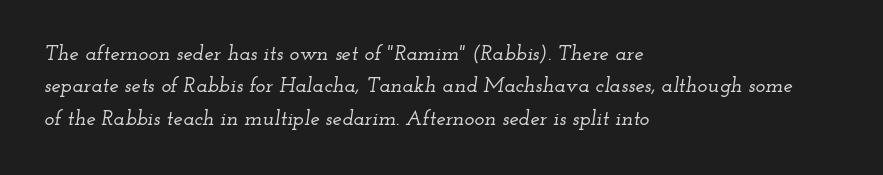
Q: Is the text italic (slanted)? A: Yes, it leans right by about 12 degrees.
Q: Is the text underlined? A: No.
Q: How is the paragraph aligned? A: Left-aligned.
Q: Is the spacing between letters normal or unusually wide? A: Normal.
Q: Is the spacing between lines tight, normal or loose? A: Normal.
